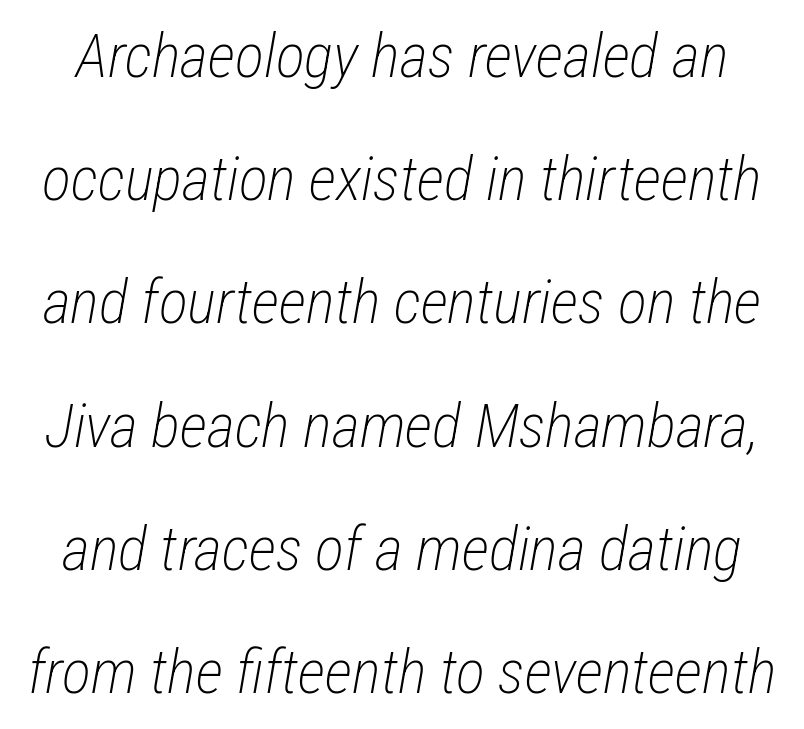
Q: Is the text bold? A: No.
Q: Is the text italic (slanted)? A: Yes, it leans right by about 12 degrees.
Q: Is the text underlined? A: No.
Q: Is the spacing between letters normal or unusually wide? A: Normal.
Q: Is the spacing between lines tight, normal or loose? A: Loose.
Q: Width (condensed, normal, or wide)? A: Condensed.
Q: Stroke contrast? A: Low.
Q: x-height? A: Medium.
Q: Monospaced? A: No.
